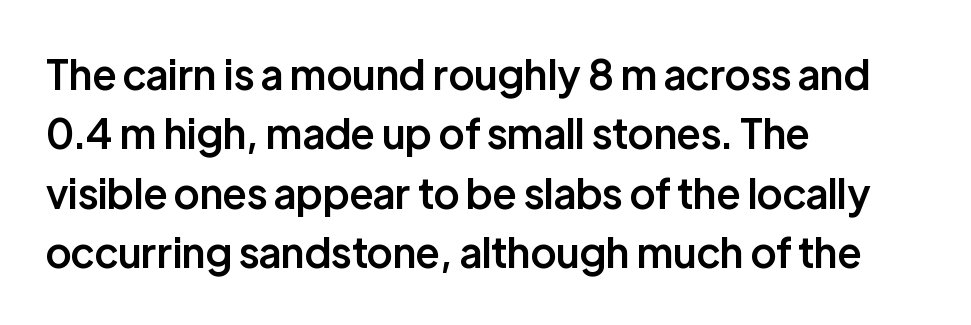
The image shows 41 px semibold sans-serif type, upright; set left-aligned, normal line spacing (1.45x), normal letter spacing, not underlined; low stroke contrast and a medium x-height.
